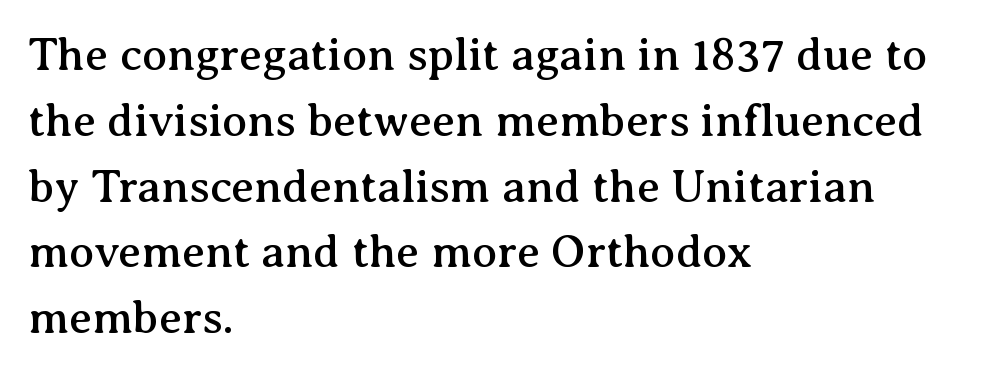
Q: Is the text italic (slanted)? A: No, it is upright.
Q: Is the typeface a serif or a sans-serif typeface? A: Serif.
Q: Is the text underlined? A: No.
Q: How is the paragraph aligned? A: Left-aligned.
Q: Is the spacing between letters normal or unusually wide? A: Normal.
Q: Is the spacing between lines tight, normal or loose? A: Normal.
Q: Width (condensed, normal, or wide)? A: Normal.
Q: Stroke contrast? A: Medium.
Q: x-height? A: Medium.
Q: Monospaced? A: No.
